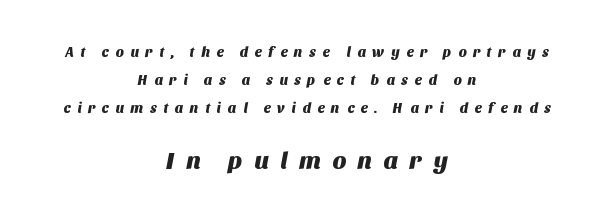
{"underline": "no", "align": "center", "line_spacing": "loose", "line_spacing_ratio": 2.0, "letter_spacing": "wide", "letter_spacing_em": 0.46, "larger_block": "second", "size_ratio": 1.71, "glyph_px": 24}
